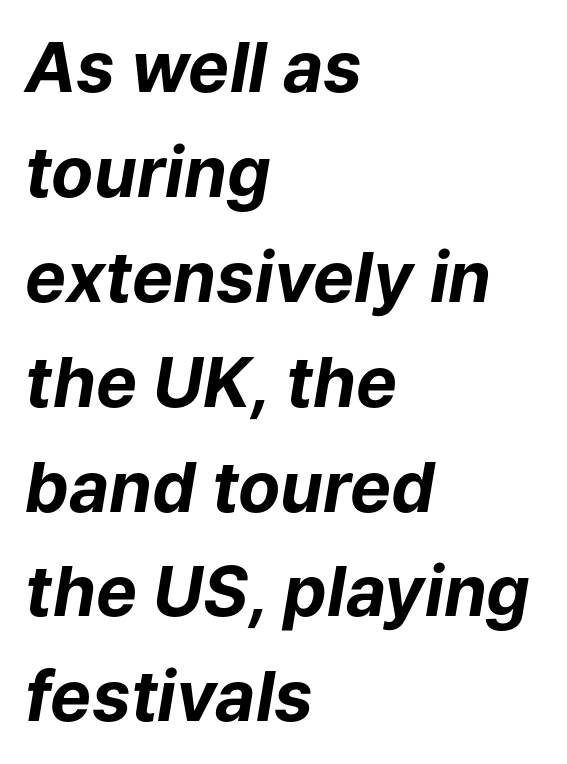
The space directly below the letters is spotless. These words are printed bold, with thick strokes throughout. These lines sit exactly where default settings would place them. This sample uses plain, unmodified letter spacing. Teacher's note: observe the even left margin — that is flush-left alignment. If you drew a line through each stem, it would be angled.
